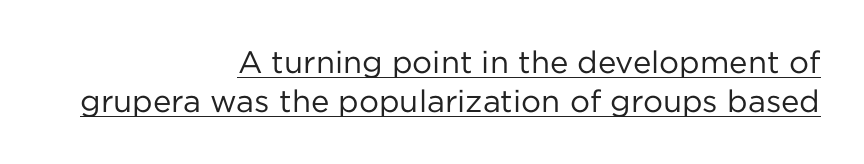
Q: Is the text bold? A: No.
Q: Is the text italic (slanted)? A: No, it is upright.
Q: Is the typeface a serif or a sans-serif typeface? A: Sans-serif.
Q: Is the text underlined? A: Yes.
Q: How is the paragraph aligned? A: Right-aligned.
Q: Is the spacing between letters normal or unusually wide? A: Normal.
Q: Is the spacing between lines tight, normal or loose? A: Normal.
Q: Width (condensed, normal, or wide)? A: Normal.
Q: Stroke contrast? A: Low.
Q: x-height? A: Medium.
Q: Monospaced? A: No.
